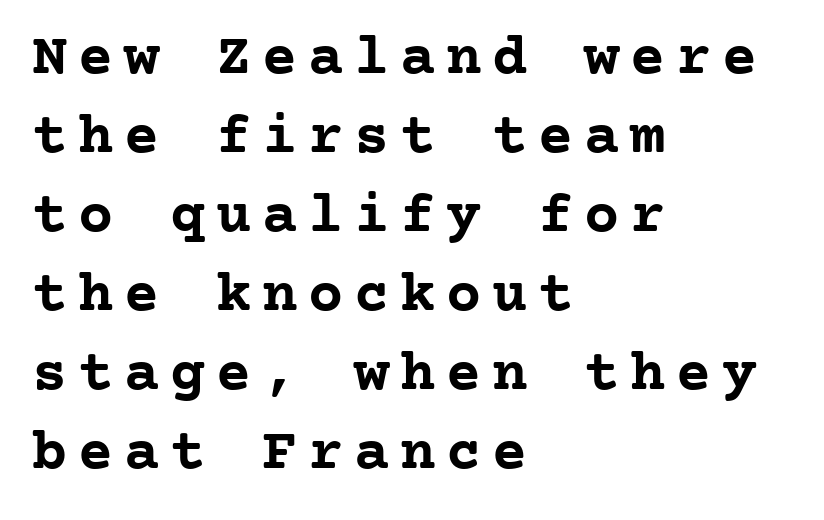
Interline gaps are of average width in this sample. Notice how the stems are strictly vertical — no italics here. Every row of glyphs begins at an identical x-position on the left. Every letter is thick-stroked: bold, no question.
